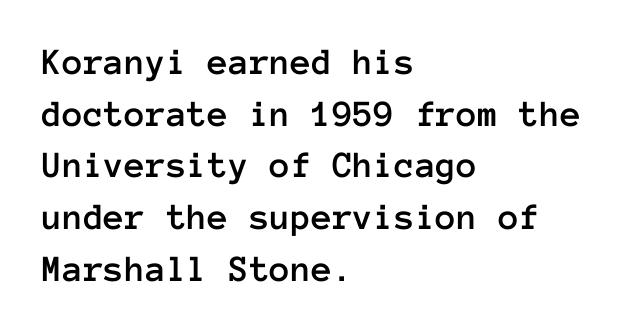
Rule under the text: the space is simply empty. Reading down the block, your eye returns to a fixed left position each line. Vertical strokes here are truly vertical. If you measured baseline to baseline, you'd find a middling distance.
